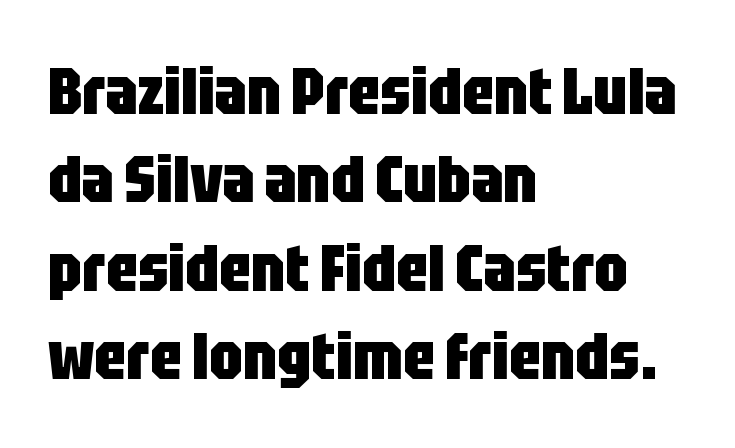
Q: Is the text bold? A: Yes.
Q: Is the text italic (slanted)? A: No, it is upright.
Q: Is the typeface a serif or a sans-serif typeface? A: Sans-serif.
Q: Is the text underlined? A: No.
Q: How is the paragraph aligned? A: Left-aligned.
Q: Is the spacing between letters normal or unusually wide? A: Normal.
Q: Is the spacing between lines tight, normal or loose? A: Normal.
Q: Width (condensed, normal, or wide)? A: Condensed.
Q: Stroke contrast? A: Low.
Q: x-height? A: Large.
Q: Monospaced? A: No.
